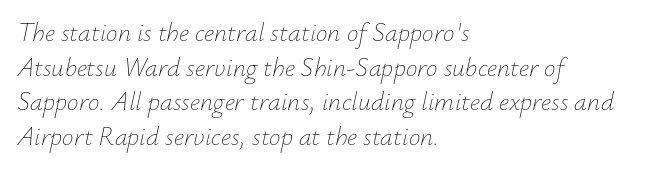
{"italic": "yes", "lean": "right", "slant_degrees": 12, "bold": "no", "underline": "no", "align": "left", "line_spacing": "normal", "line_spacing_ratio": 1.33, "letter_spacing": "normal", "letter_spacing_em": 0.0, "glyph_px": 26}
